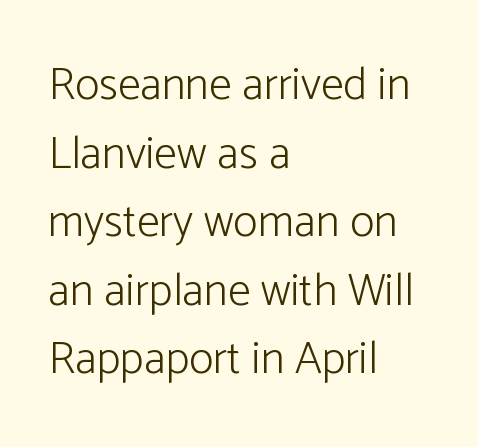
Q: Is the text bold? A: No.
Q: Is the text italic (slanted)? A: No, it is upright.
Q: Is the typeface a serif or a sans-serif typeface? A: Sans-serif.
Q: Is the text underlined? A: No.
Q: How is the paragraph aligned? A: Left-aligned.
Q: Is the spacing between letters normal or unusually wide? A: Normal.
Q: Is the spacing between lines tight, normal or loose? A: Normal.
Q: Width (condensed, normal, or wide)? A: Normal.
Q: Stroke contrast? A: Low.
Q: x-height? A: Medium.
Q: Monospaced? A: No.
